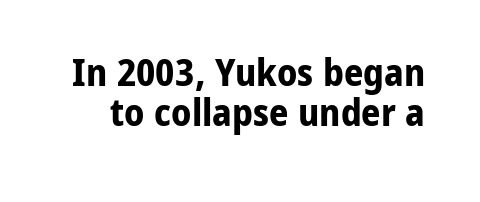
You could call the tracking neutral — neither tight nor loose. Characters remain perfectly vertical along every line. Think of a printed novel: that variable character pitch is what you see here. The passage shown is not underscored anywhere.
